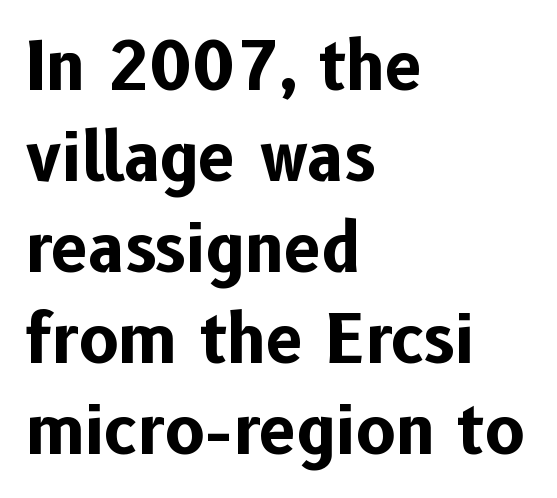
Q: Is the text bold? A: Yes.
Q: Is the text italic (slanted)? A: No, it is upright.
Q: Is the typeface a serif or a sans-serif typeface? A: Sans-serif.
Q: Is the text underlined? A: No.
Q: How is the paragraph aligned? A: Left-aligned.
Q: Is the spacing between letters normal or unusually wide? A: Normal.
Q: Is the spacing between lines tight, normal or loose? A: Normal.
Q: Width (condensed, normal, or wide)? A: Normal.
Q: Stroke contrast? A: Low.
Q: x-height? A: Medium.
Q: Monospaced? A: No.
